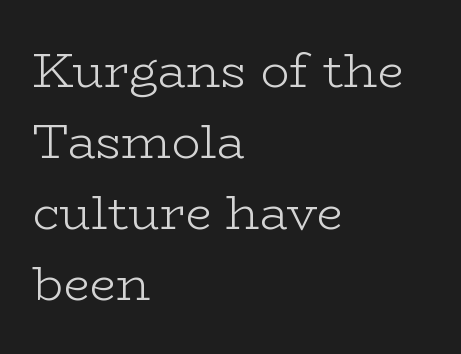
The image shows 48 px light, wide serif type, upright; set left-aligned, normal line spacing (1.48x), normal letter spacing, not underlined; low stroke contrast and a medium x-height.
